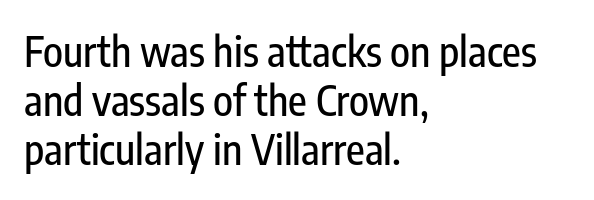
{"serif": "no", "italic": "no", "width": "condensed", "stroke_contrast": "low", "x_height": "medium", "monospaced": "no", "underline": "no", "align": "left", "line_spacing_ratio": 1.2, "letter_spacing": "normal", "letter_spacing_em": 0.0, "glyph_px": 41}
